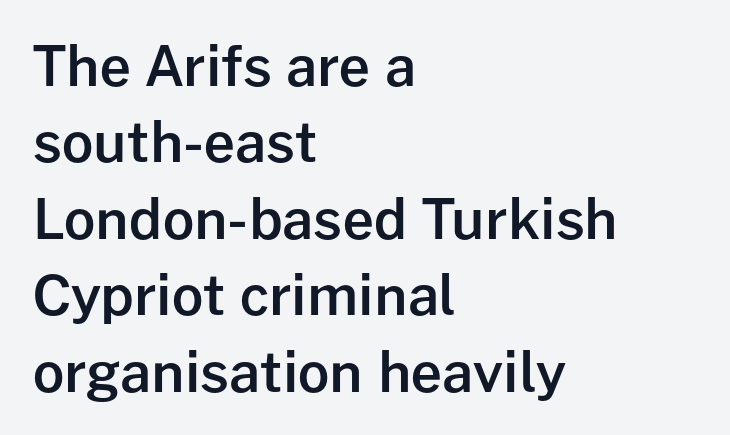
{"serif": "no", "italic": "no", "bold": "semi", "weight": "semibold", "width": "normal", "stroke_contrast": "low", "x_height": "medium", "monospaced": "no", "underline": "no", "align": "left", "line_spacing": "normal", "line_spacing_ratio": 1.39, "letter_spacing": "normal", "letter_spacing_em": 0.0, "glyph_px": 55}
